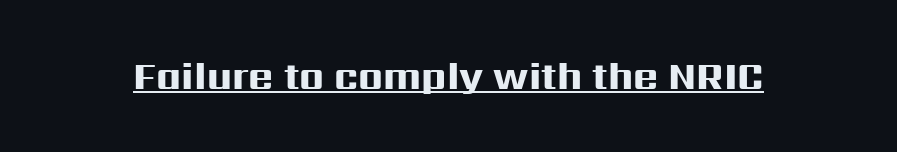
Q: Is the text bold? A: Yes.
Q: Is the text italic (slanted)? A: No, it is upright.
Q: Is the typeface a serif or a sans-serif typeface? A: Sans-serif.
Q: Is the text underlined? A: Yes.
Q: Is the spacing between letters normal or unusually wide? A: Normal.
Q: Width (condensed, normal, or wide)? A: Wide.
Q: Stroke contrast? A: High.
Q: x-height? A: Medium.
Q: Monospaced? A: No.
